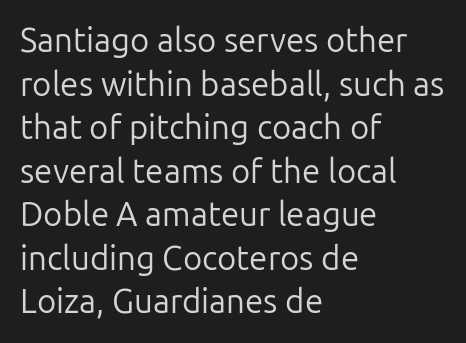
The image shows 33 px regular-weight sans-serif type, upright; set left-aligned, normal line spacing (1.32x), normal letter spacing, not underlined; low stroke contrast and a medium x-height.
